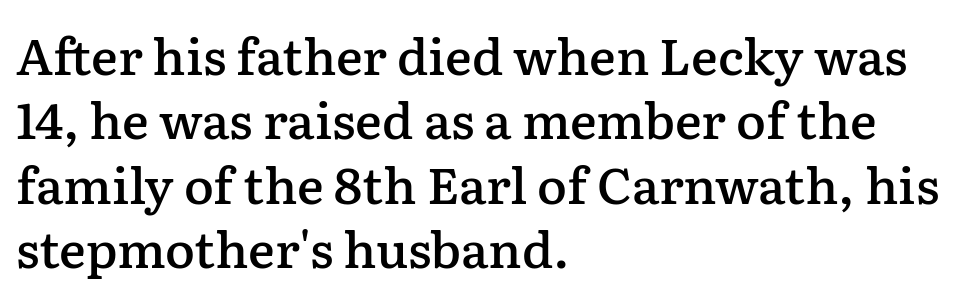
Clear beneath every line of the passage. This is serif lettering, the kind often seen in printed books. Horizontal alignment here is leftward, the default for most running prose. Note the varied advance widths — an 'i' is clearly narrower than an 'm'. In terms of posture, this sample is upright. The lines sit at an ordinary, default distance from one another.
